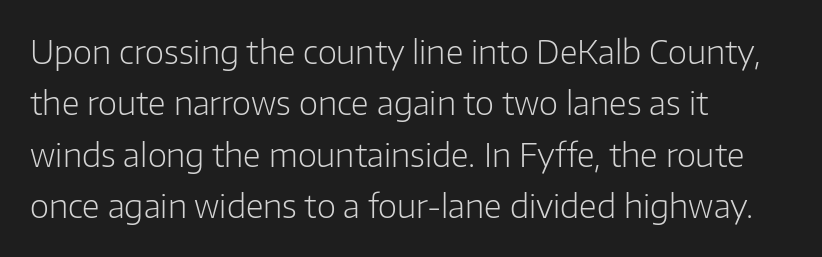
The face used here is proportionally spaced, like ordinary book or web type. The typeface chosen for these lines omits serifs. The passage shown is not bold in any degree. A clean baseline with only descenders dipping below it. The setting favours the left margin, as ordinary paragraphs usually do.
